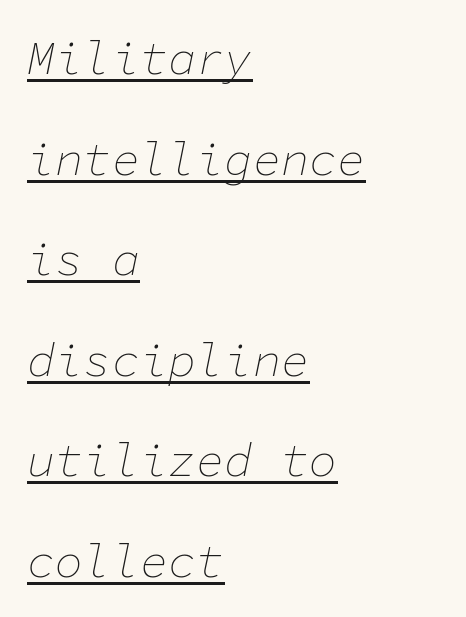
These characters rest on top of a visible drawn line. Layout note: lines flush left. This is not heavy type; no bold has been used. In terms of leading, this rendering errs on the spacious side. The specimen reads as italic at a glance.
